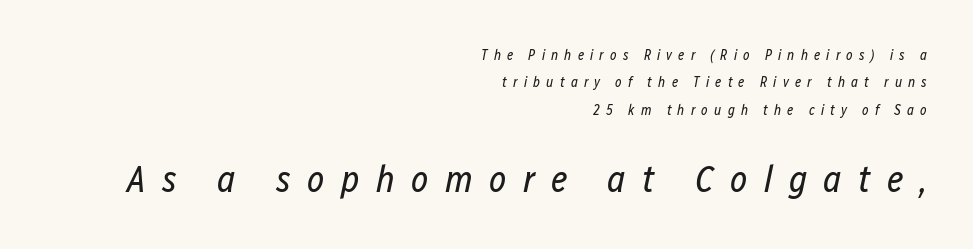
Q: Is the text bold? A: No.
Q: Is the text italic (slanted)? A: Yes, it leans right by about 12 degrees.
Q: Is the text underlined? A: No.
Q: How is the paragraph aligned? A: Right-aligned.
Q: Is the spacing between letters normal or unusually wide? A: Unusually wide.
Q: Is the spacing between lines tight, normal or loose? A: Loose.
Q: Which block of text is set in a larger size, the first (top) or the second (bottom)? A: The second (bottom) one.
Q: Width (condensed, normal, or wide)? A: Condensed.
Q: Stroke contrast? A: Low.
Q: x-height? A: Medium.
Q: Monospaced? A: No.
